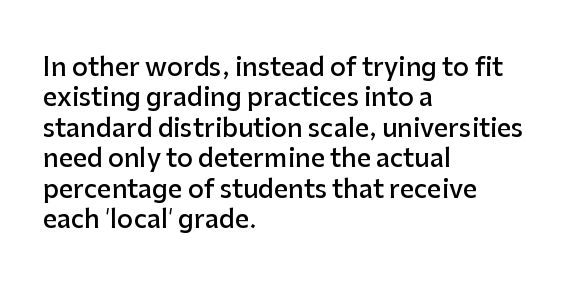
{"italic": "no", "bold": "semi", "underline": "no", "align": "left", "line_spacing_ratio": 1.22, "letter_spacing": "normal", "letter_spacing_em": 0.0, "glyph_px": 25}
